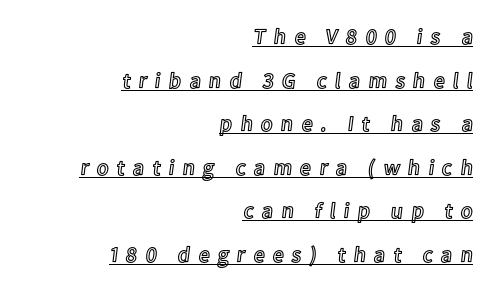
Q: Is the text italic (slanted)? A: Yes.
Q: Is the text underlined? A: Yes.
Q: How is the paragraph aligned? A: Right-aligned.
Q: Is the spacing between letters normal or unusually wide? A: Unusually wide.
Q: Is the spacing between lines tight, normal or loose? A: Loose.
